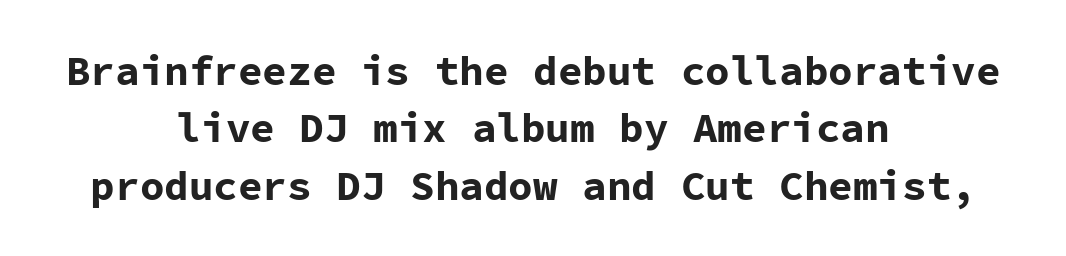
{"serif": "no", "italic": "no", "bold": "yes", "weight": "bold", "width": "normal", "stroke_contrast": "low", "x_height": "medium", "monospaced": "yes", "underline": "no", "align": "center", "line_spacing": "normal", "line_spacing_ratio": 1.4, "letter_spacing": "normal", "letter_spacing_em": 0.0, "glyph_px": 41}
